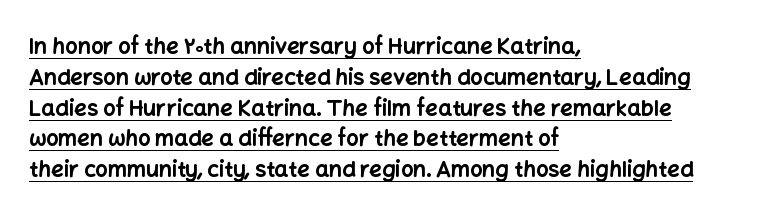
{"italic": "no", "bold": "yes", "underline": "yes", "align": "left", "line_spacing": "normal", "line_spacing_ratio": 1.4, "letter_spacing": "normal", "letter_spacing_em": 0.0, "glyph_px": 22}
